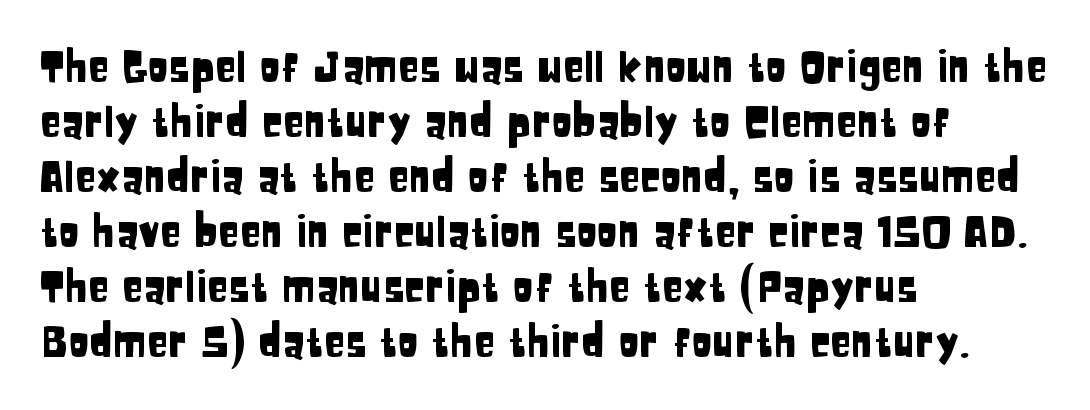
The image shows 43 px condensed sans-serif type, upright; set left-aligned, normal line spacing (1.28x), normal letter spacing, not underlined; low stroke contrast and a large x-height.
